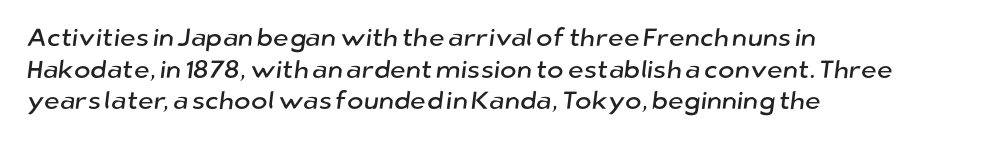
The ragged edge is on the right, which tells us the setting is flush left. Bare-footed words on every line. Regarding leading, the lines here are spaced in the standard way. Honestly, the letter spacing is just normal — you wouldn't notice it.
